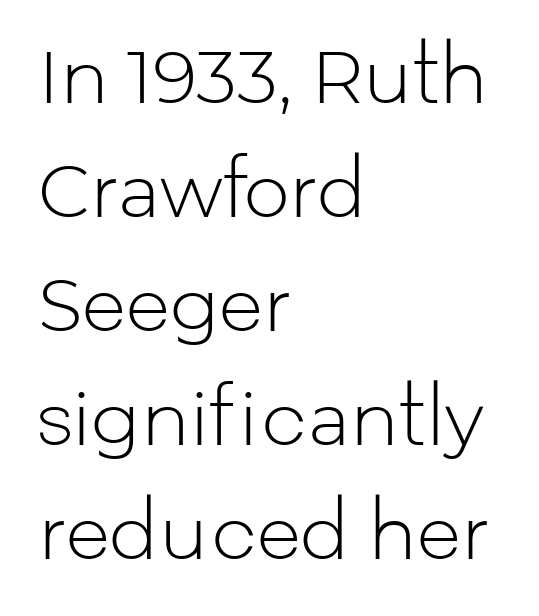
The image shows 73 px light sans-serif type, upright; set left-aligned, normal line spacing (1.56x), normal letter spacing, not underlined; low stroke contrast and a medium x-height.
